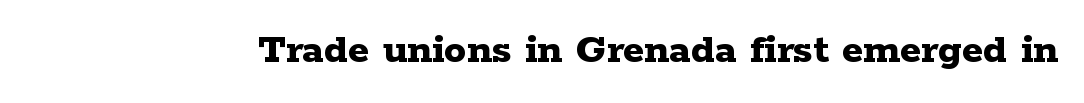
A typesetter would call this zero additional tracking. The letters stand upright; this is a roman face. Look at the bottom of the vertical strokes: they flare into serifs here. The space beneath each line is pristine and unruled.
